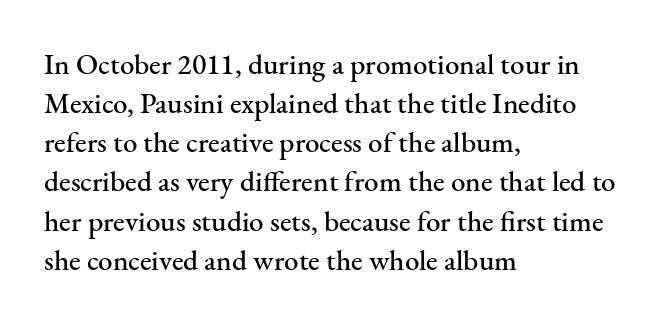
The passage shown is typed in a proportional face where columns would drift. One-word summary of the alignment: left. Clear beneath every line of the passage. The rows are spaced the way most documents space them.
